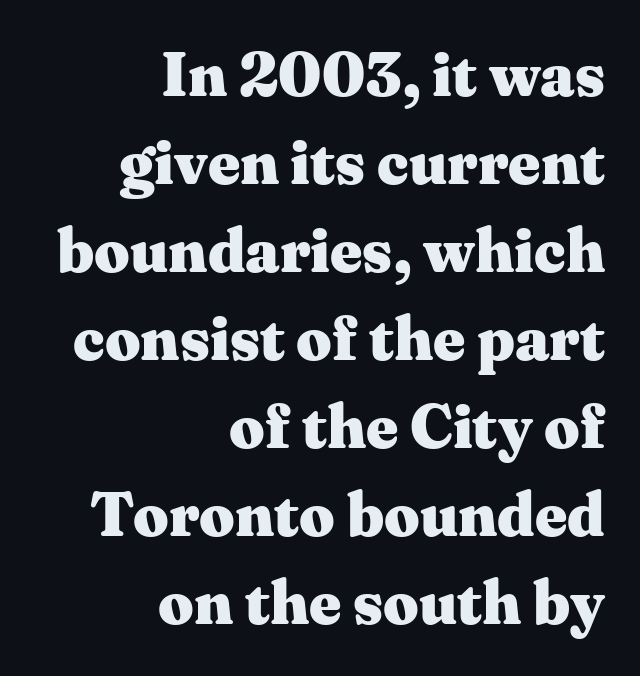
{"serif": "yes", "italic": "no", "bold": "yes", "weight": "heavy", "width": "wide", "stroke_contrast": "medium", "x_height": "medium", "monospaced": "no", "underline": "no", "align": "right", "line_spacing": "normal", "line_spacing_ratio": 1.42, "letter_spacing": "normal", "letter_spacing_em": 0.0, "glyph_px": 62}
